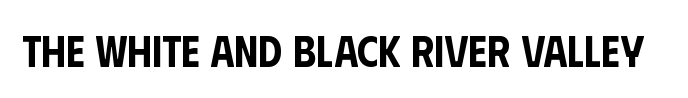
The image shows 43 px condensed sans-serif type, upright; set normal letter spacing, not underlined; low stroke contrast and a large x-height.
